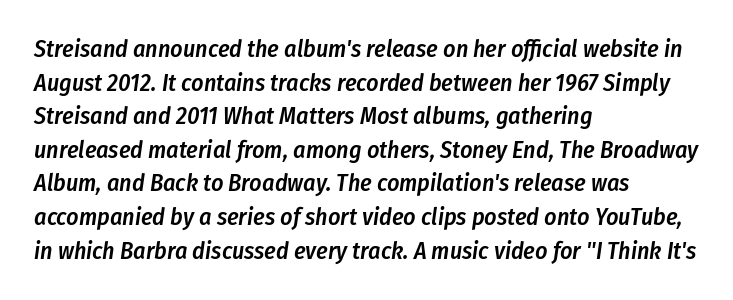
{"italic": "yes", "lean": "right", "slant_degrees": 8, "bold": "semi", "underline": "no", "align": "left", "line_spacing": "normal", "line_spacing_ratio": 1.4, "letter_spacing": "normal", "letter_spacing_em": 0.0, "glyph_px": 24}
